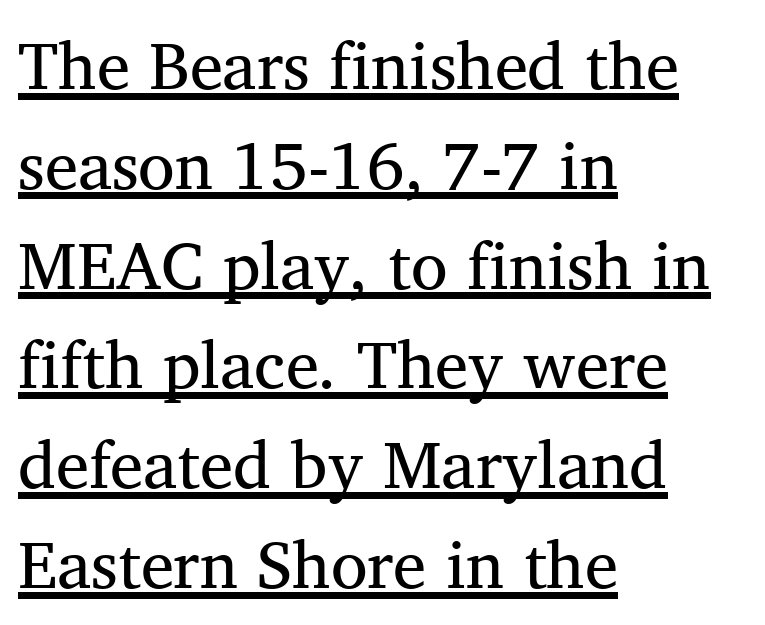
In terms of letterform style, serifs are clearly present. Nothing unusual about the tracking: characters are spaced as the font intends. Weight class: somewhere from thin through regular. These lines sit exactly where default settings would place them. The glyphs are accompanied by a horizontal stroke just below them.
